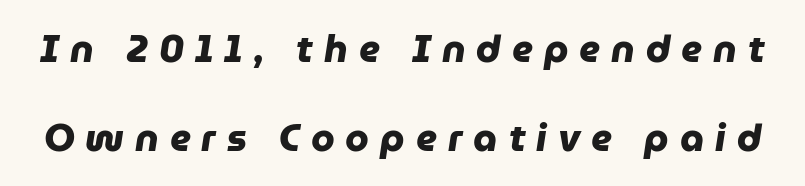
The image shows 38 px heavy sans-serif type; set loose line spacing (2.34x), unusually wide letter spacing (+0.29 em), not underlined; low stroke contrast and a medium x-height.
